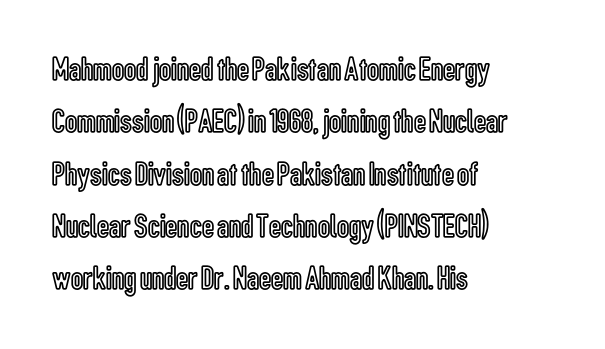
The passage is arranged the way most books set body copy — flush left. Each letter keeps its own natural width here, so spacing adapts to shape. Upright lettering throughout. The letters sit at their default tracking, neither squeezed nor spread.
